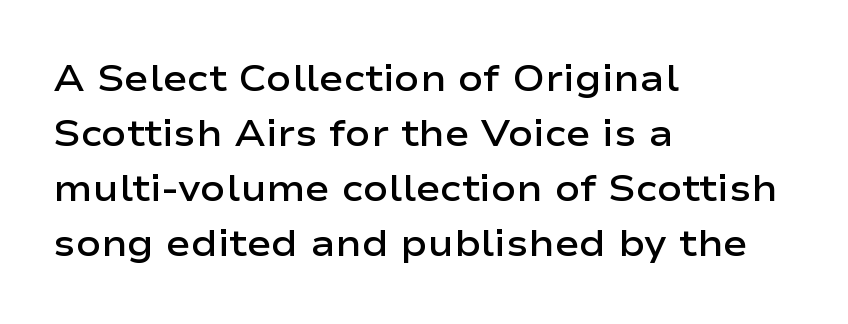
{"serif": "no", "italic": "no", "bold": "semi", "weight": "semibold", "width": "wide", "stroke_contrast": "low", "x_height": "medium", "monospaced": "no", "underline": "no", "align": "left", "line_spacing": "normal", "line_spacing_ratio": 1.49, "letter_spacing": "normal", "letter_spacing_em": 0.0, "glyph_px": 37}
